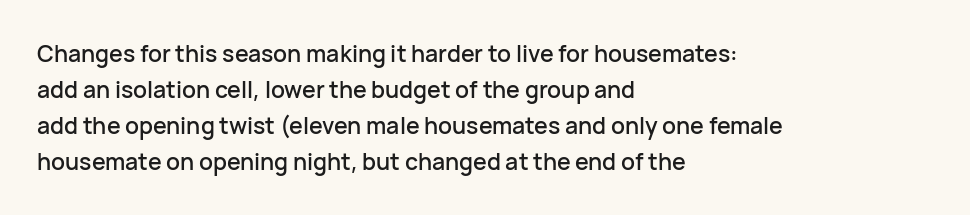
The image shows 23 px text type, upright; set left-aligned, normal line spacing (1.57x), normal letter spacing, not underlined.
